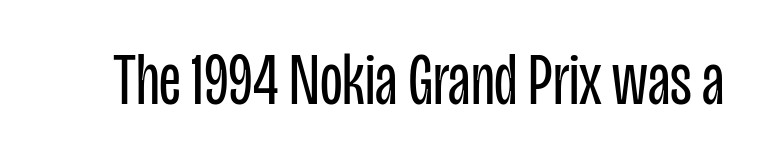
{"serif": "no", "italic": "no", "bold": "no", "weight": "regular", "width": "condensed", "stroke_contrast": "low", "x_height": "large", "monospaced": "no", "underline": "no", "letter_spacing": "normal", "letter_spacing_em": 0.0, "glyph_px": 74}
